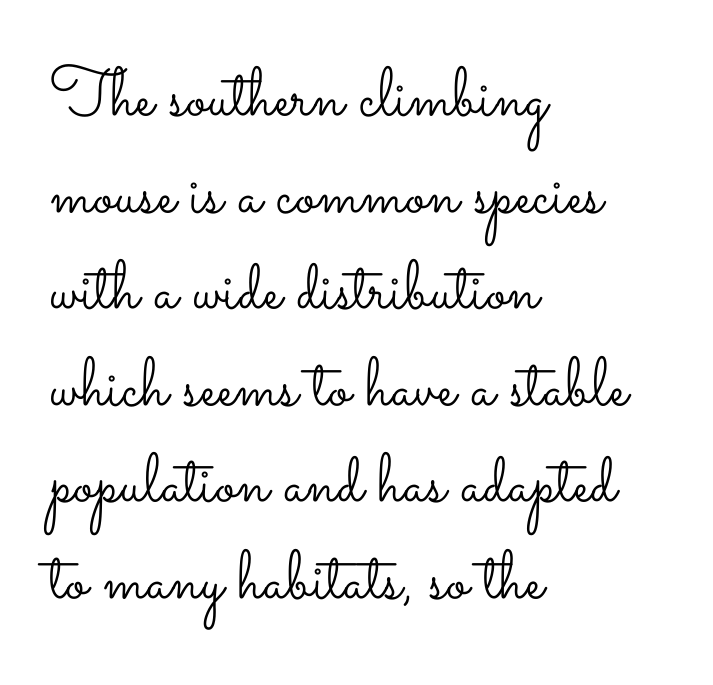
Stem width sits at or under what a default text font uses. The letters advance in unequal steps, a hallmark of proportional type. Has an underline been added? It has not. The passage is arranged the way most books set body copy — flush left.
